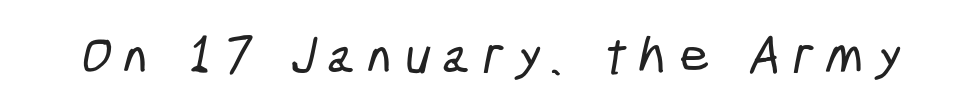
{"serif": "no", "width": "condensed", "stroke_contrast": "low", "x_height": "medium", "monospaced": "no", "underline": "no", "letter_spacing": "wide", "letter_spacing_em": 0.24, "glyph_px": 53}
